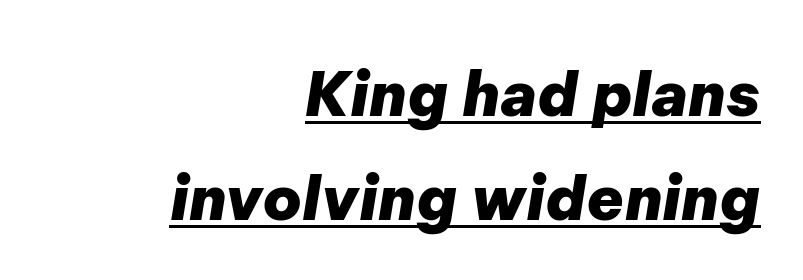
{"italic": "yes", "lean": "right", "slant_degrees": 9, "bold": "yes", "weight": "heavy", "width": "normal", "stroke_contrast": "low", "x_height": "medium", "monospaced": "no", "underline": "yes", "align": "right", "line_spacing": "normal", "line_spacing_ratio": 1.7, "letter_spacing": "normal", "letter_spacing_em": 0.0, "glyph_px": 61}
